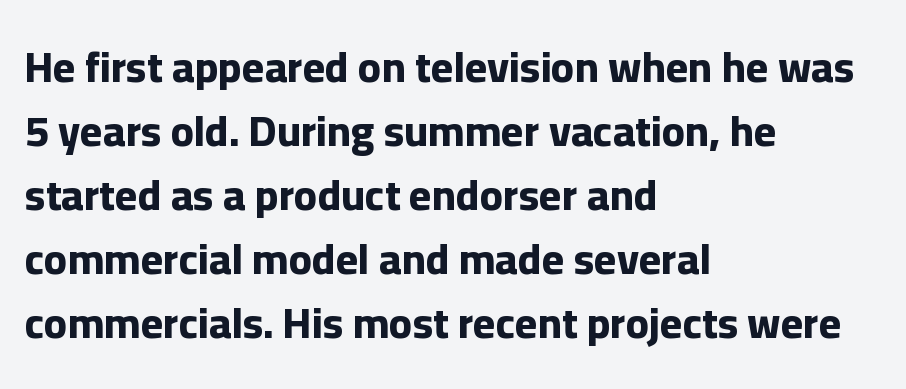
Letter spacing: default. Evenly set lines give the paragraph a standard silhouette. The face used here has the dense, thick strokes of a bold. Unlike a traditional serif, this face leaves its strokes unadorned.
